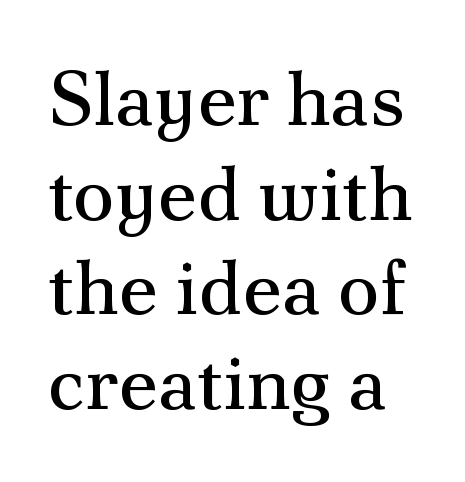
Q: Is the text bold? A: No.
Q: Is the text italic (slanted)? A: No, it is upright.
Q: Is the typeface a serif or a sans-serif typeface? A: Serif.
Q: Is the text underlined? A: No.
Q: Is the spacing between letters normal or unusually wide? A: Normal.
Q: Width (condensed, normal, or wide)? A: Normal.
Q: Stroke contrast? A: Medium.
Q: x-height? A: Small.
Q: Monospaced? A: No.
